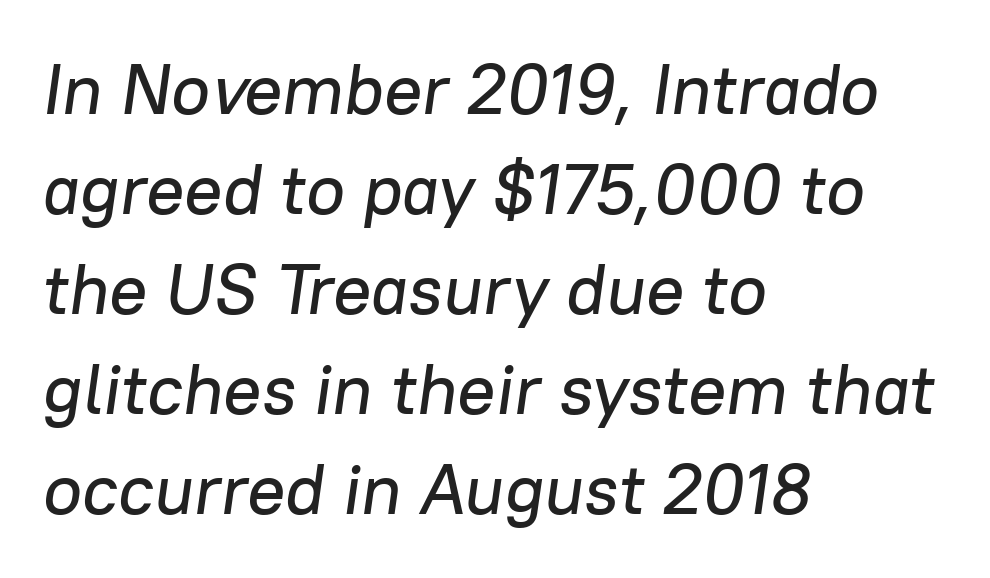
{"italic": "yes", "lean": "right", "slant_degrees": 8, "width": "normal", "stroke_contrast": "low", "x_height": "medium", "monospaced": "no", "underline": "no", "align": "left", "line_spacing": "normal", "line_spacing_ratio": 1.41, "letter_spacing": "normal", "letter_spacing_em": 0.0, "glyph_px": 71}
